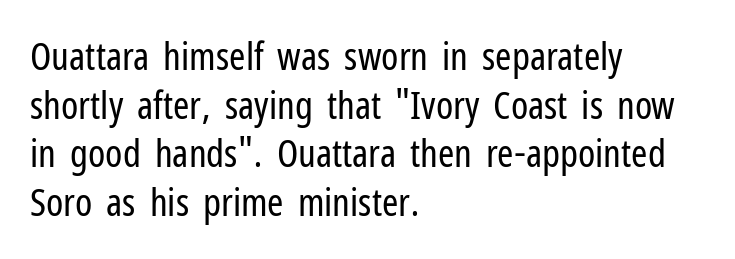
The image shows 39 px regular-weight, condensed sans-serif type, upright; set left-aligned, normal line spacing (1.25x), normal letter spacing, not underlined; low stroke contrast and a medium x-height.
